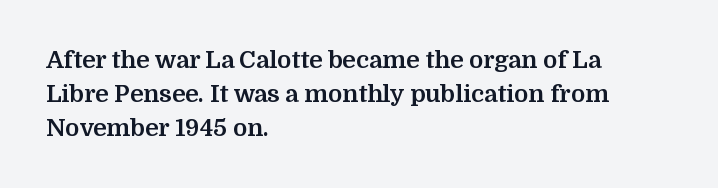
The image shows 24 px bold type, upright; set left-aligned, normal line spacing (1.41x), normal letter spacing, not underlined.
